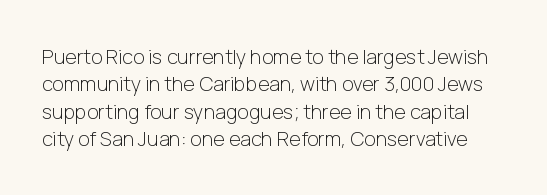
{"italic": "no", "bold": "no", "underline": "no", "line_spacing": "normal", "line_spacing_ratio": 1.37, "letter_spacing": "normal", "letter_spacing_em": 0.0, "glyph_px": 20}
